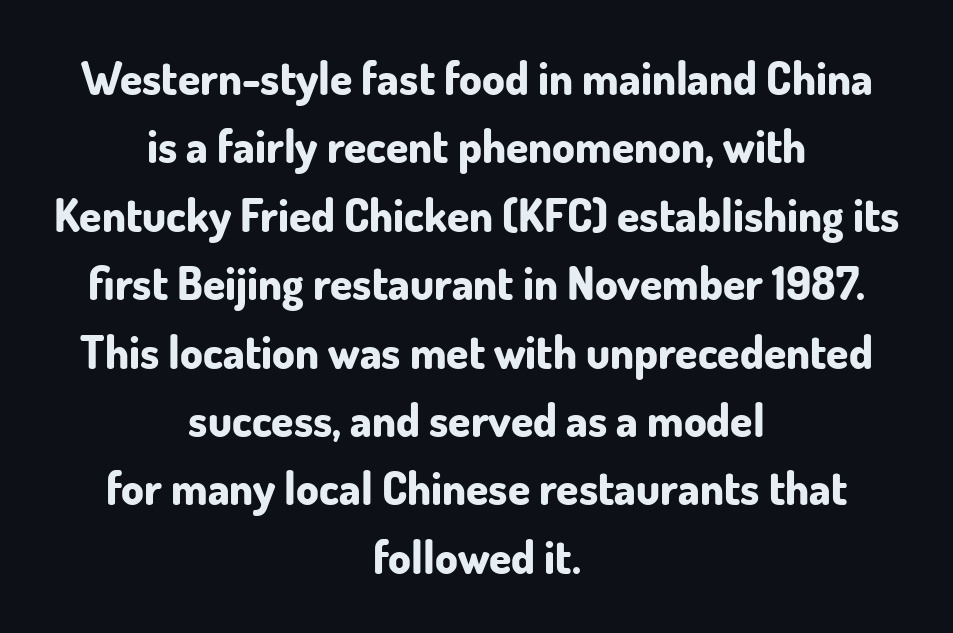
{"serif": "no", "italic": "no", "bold": "yes", "weight": "bold", "width": "normal", "stroke_contrast": "low", "x_height": "small", "monospaced": "no", "underline": "no", "align": "center", "line_spacing": "normal", "line_spacing_ratio": 1.52, "letter_spacing": "normal", "letter_spacing_em": 0.0, "glyph_px": 45}
